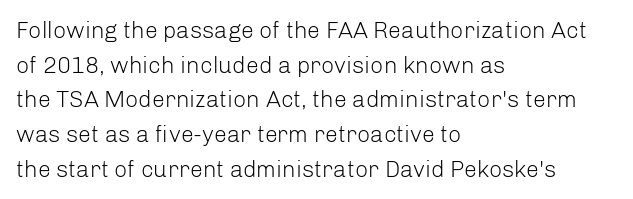
Vertical strokes here are truly vertical. Is the block centered? No — it sits flush against the left margin. Standard letterfit; no display-style spreading of the glyphs. This is not heavy type; no bold has been used.
